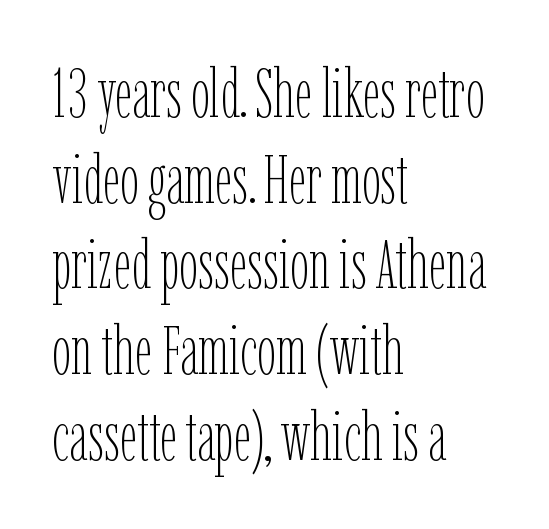
Q: Is the text bold? A: No.
Q: Is the text italic (slanted)? A: No, it is upright.
Q: Is the text underlined? A: No.
Q: How is the paragraph aligned? A: Left-aligned.
Q: Is the spacing between letters normal or unusually wide? A: Normal.
Q: Is the spacing between lines tight, normal or loose? A: Normal.
Q: Width (condensed, normal, or wide)? A: Condensed.
Q: Stroke contrast? A: Low.
Q: x-height? A: Medium.
Q: Monospaced? A: No.
